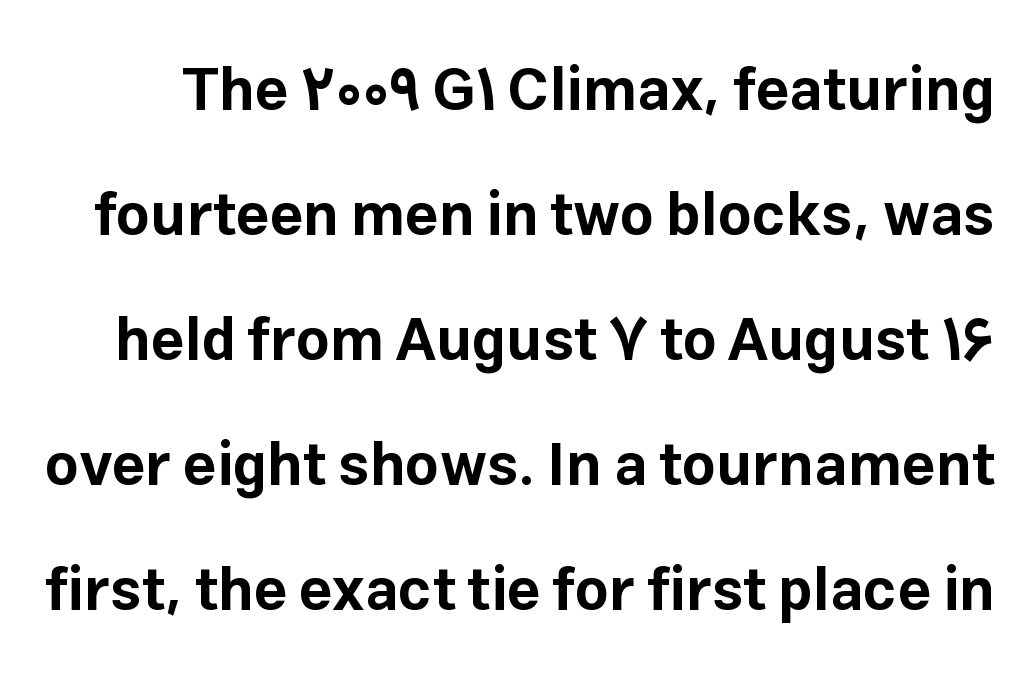
{"serif": "no", "italic": "no", "bold": "yes", "weight": "bold", "width": "normal", "stroke_contrast": "low", "x_height": "medium", "monospaced": "no", "underline": "no", "line_spacing": "loose", "line_spacing_ratio": 2.12, "letter_spacing": "normal", "letter_spacing_em": 0.0, "glyph_px": 59}
